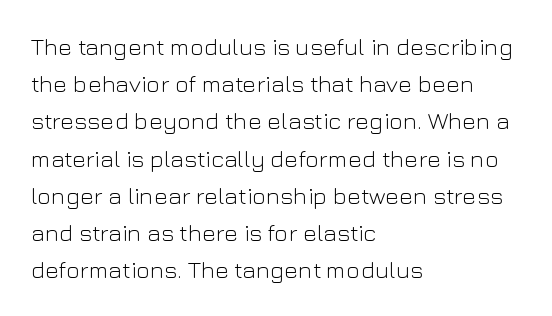
Q: Is the text bold? A: No.
Q: Is the text italic (slanted)? A: No, it is upright.
Q: Is the text underlined? A: No.
Q: How is the paragraph aligned? A: Left-aligned.
Q: Is the spacing between letters normal or unusually wide? A: Normal.
Q: Is the spacing between lines tight, normal or loose? A: Normal.
